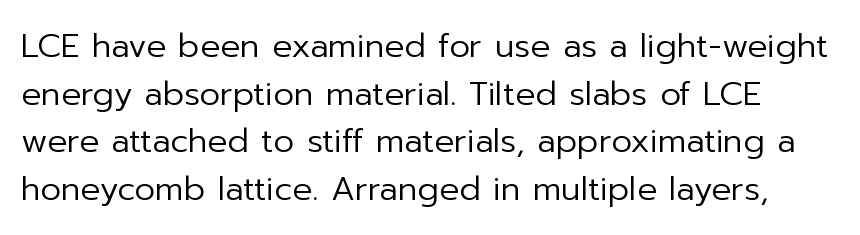
{"serif": "no", "italic": "no", "bold": "no", "weight": "regular", "width": "normal", "stroke_contrast": "low", "x_height": "medium", "monospaced": "no", "underline": "no", "line_spacing": "normal", "line_spacing_ratio": 1.44, "letter_spacing": "normal", "letter_spacing_em": 0.0, "glyph_px": 33}
